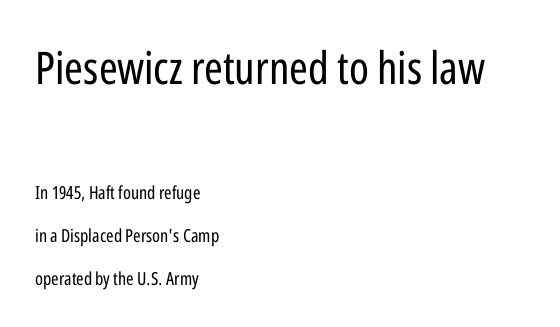
Q: Is the text bold? A: No.
Q: Is the text italic (slanted)? A: No, it is upright.
Q: Is the typeface a serif or a sans-serif typeface? A: Sans-serif.
Q: Is the text underlined? A: No.
Q: How is the paragraph aligned? A: Left-aligned.
Q: Is the spacing between letters normal or unusually wide? A: Normal.
Q: Is the spacing between lines tight, normal or loose? A: Loose.
Q: Which block of text is set in a larger size, the first (top) or the second (bottom)? A: The first (top) one.
Q: Width (condensed, normal, or wide)? A: Condensed.
Q: Stroke contrast? A: Low.
Q: x-height? A: Medium.
Q: Monospaced? A: No.
